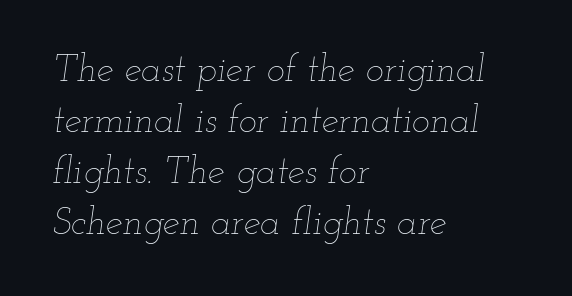
{"italic": "yes", "lean": "right", "slant_degrees": 12, "bold": "no", "weight": "thin", "width": "wide", "stroke_contrast": "low", "x_height": "small", "monospaced": "no", "underline": "no", "align": "left", "line_spacing": "normal", "line_spacing_ratio": 1.34, "letter_spacing": "normal", "letter_spacing_em": 0.0, "glyph_px": 38}
